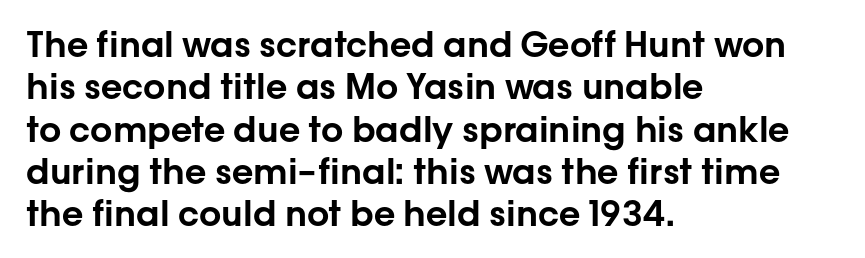
Q: Is the text italic (slanted)? A: No, it is upright.
Q: Is the typeface a serif or a sans-serif typeface? A: Sans-serif.
Q: Is the text underlined? A: No.
Q: How is the paragraph aligned? A: Left-aligned.
Q: Is the spacing between letters normal or unusually wide? A: Normal.
Q: Width (condensed, normal, or wide)? A: Normal.
Q: Stroke contrast? A: Low.
Q: x-height? A: Medium.
Q: Monospaced? A: No.
